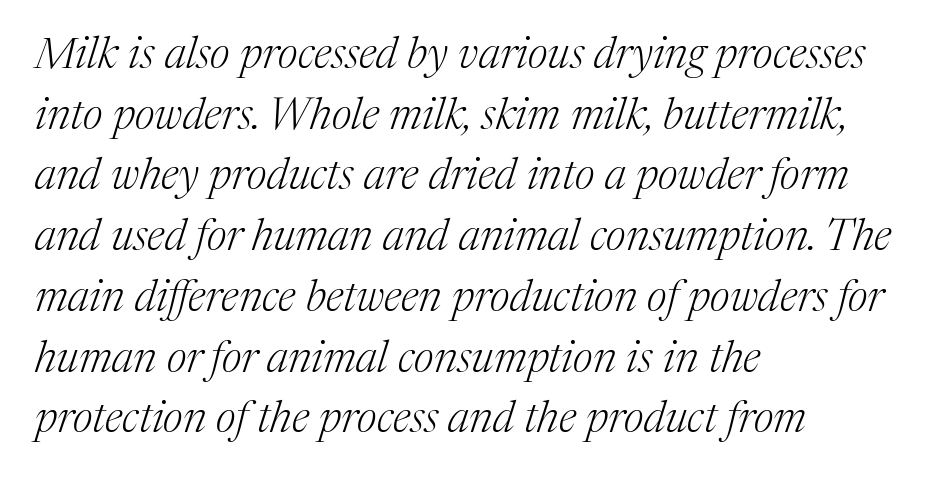
The image shows 44 px light serif type, italic (leaning right); set left-aligned, normal line spacing (1.38x), normal letter spacing, not underlined; medium stroke contrast and a medium x-height.
